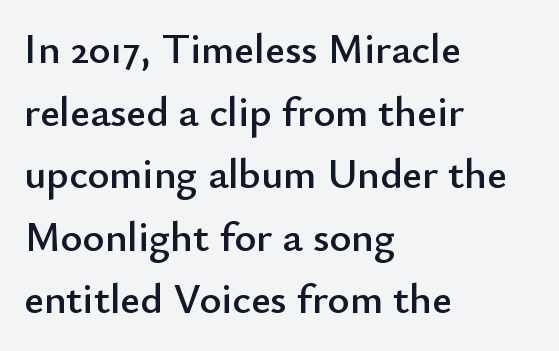
The image shows 42 px sans-serif type, upright; set left-aligned, normal line spacing (1.49x), normal letter spacing, not underlined; low stroke contrast and a small x-height.
